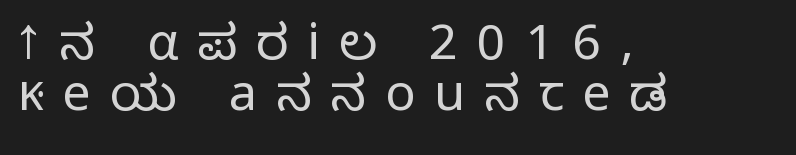
{"serif": "no", "italic": "no", "bold": "no", "weight": "light", "width": "normal", "stroke_contrast": "low", "x_height": "medium", "monospaced": "no", "underline": "no", "align": "left", "line_spacing": "tight", "line_spacing_ratio": 1.02, "letter_spacing": "wide", "letter_spacing_em": 0.38, "glyph_px": 50}
